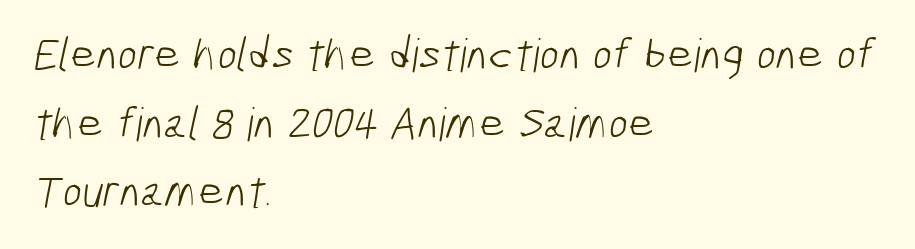
The image shows 46 px light, condensed sans-serif type; set left-aligned, normal line spacing (1.49x), normal letter spacing, not underlined; low stroke contrast and a medium x-height.
